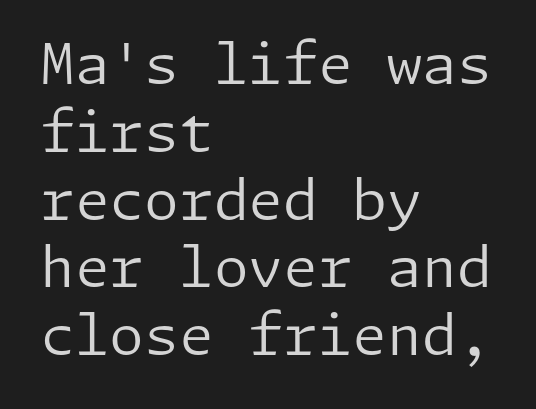
Note: no serifs on the glyphs. This rendering uses left alignment, leaving the right contour irregular. Counters stay open thanks to moderate or lighter strokes. Descenders are the only things crossing below the line. Is the letter spacing exaggerated? No — it looks like the ordinary default. When letters stand straight like this, we call the style roman or upright.
